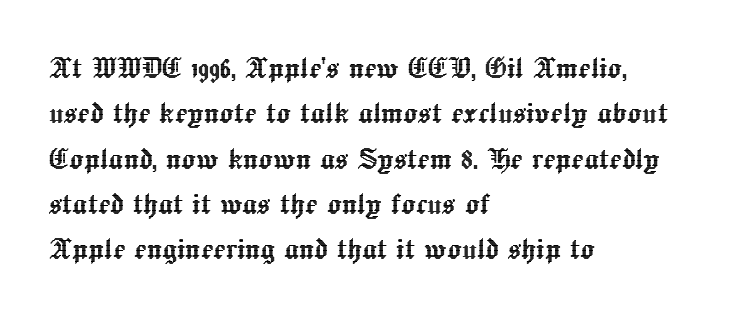
Q: Is the text italic (slanted)? A: No, it is upright.
Q: Is the text underlined? A: No.
Q: How is the paragraph aligned? A: Left-aligned.
Q: Is the spacing between letters normal or unusually wide? A: Normal.
Q: Is the spacing between lines tight, normal or loose? A: Normal.
Q: Width (condensed, normal, or wide)? A: Normal.
Q: x-height? A: Medium.
Q: Monospaced? A: No.
